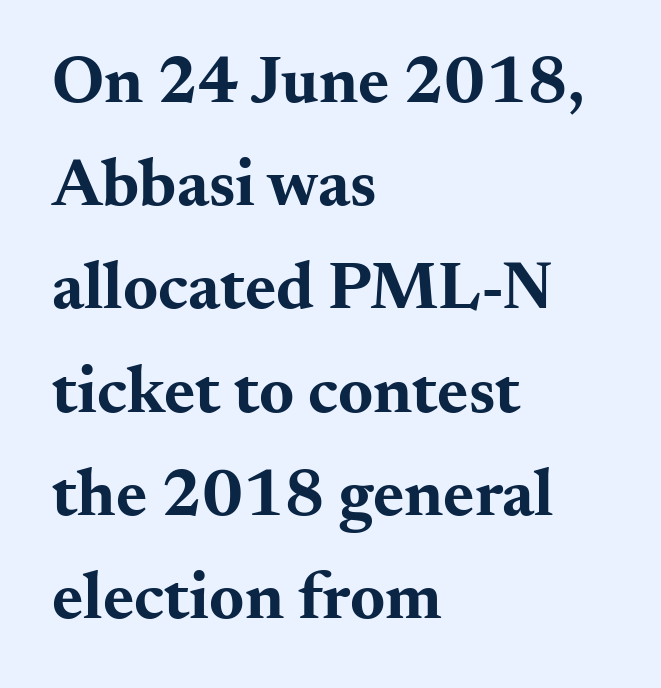
These lines are rendered in a variable-pitch font. These lines stack with their left ends in a neat column. The designer left line spacing at the default. Old-style or modern, the face here clearly has serifs. This sample uses an upright cut, with every glyph sitting square on the baseline. The space directly below the letters is spotless.
